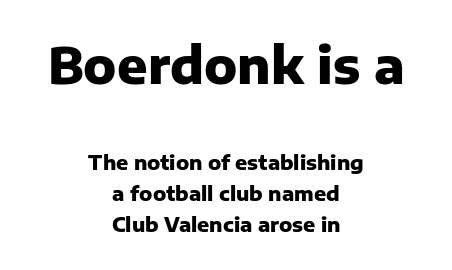
The passage shown has conventional tracking throughout. In terms of posture, this sample is upright. The face used here is proportionally spaced, like ordinary book or web type. The block sitting higher on the canvas is the one with enlarged characters. Strokes here are thick enough to call this a true bold.
